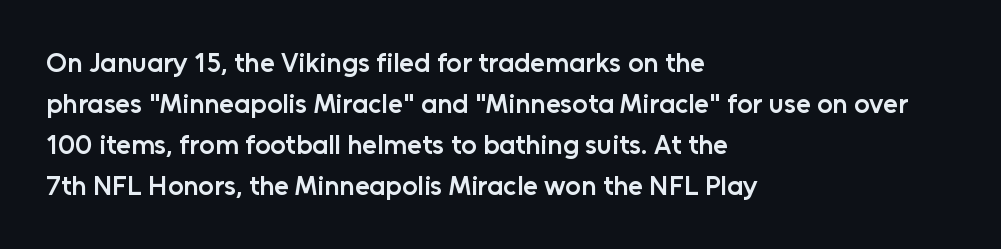
Q: Is the text bold? A: Semi-bold.
Q: Is the text italic (slanted)? A: No, it is upright.
Q: Is the text underlined? A: No.
Q: How is the paragraph aligned? A: Left-aligned.
Q: Is the spacing between letters normal or unusually wide? A: Normal.
Q: Is the spacing between lines tight, normal or loose? A: Normal.
